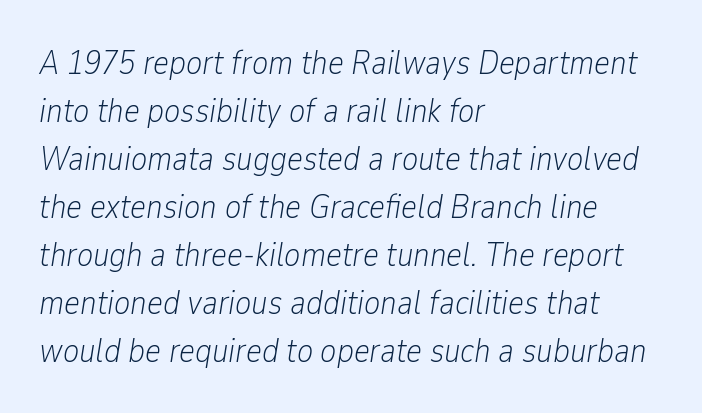
Q: Is the text bold? A: No.
Q: Is the text italic (slanted)? A: Yes, it leans right by about 9 degrees.
Q: Is the text underlined? A: No.
Q: How is the paragraph aligned? A: Left-aligned.
Q: Is the spacing between letters normal or unusually wide? A: Normal.
Q: Is the spacing between lines tight, normal or loose? A: Normal.
Q: Width (condensed, normal, or wide)? A: Condensed.
Q: Stroke contrast? A: Low.
Q: x-height? A: Medium.
Q: Monospaced? A: No.
